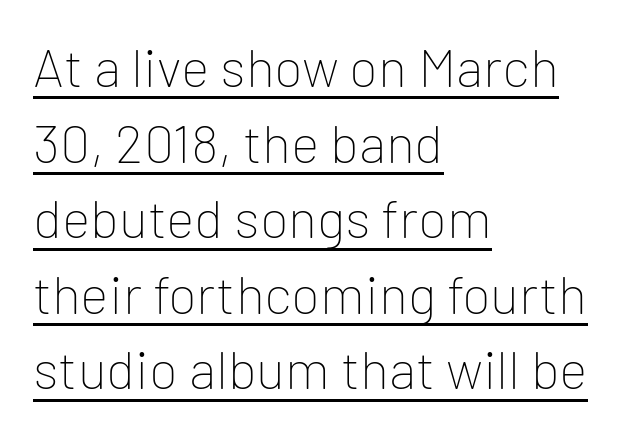
The image shows 54 px thin sans-serif type, upright; set left-aligned, normal line spacing (1.4x), normal letter spacing, underlined; low stroke contrast and a medium x-height.
